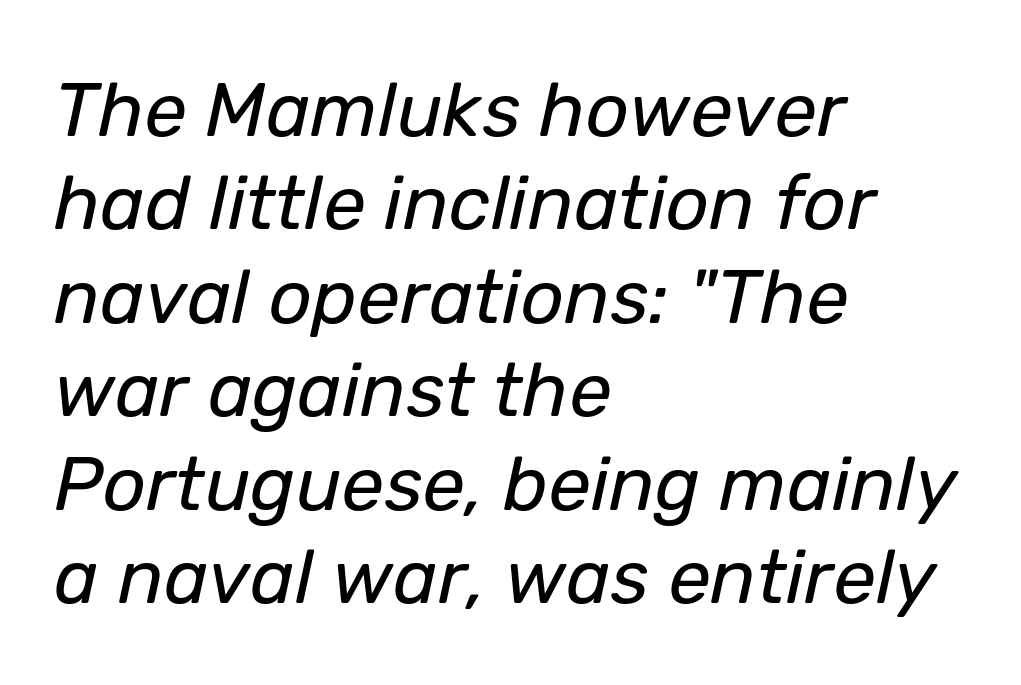
{"italic": "yes", "lean": "right", "slant_degrees": 12, "bold": "no", "weight": "regular", "width": "normal", "stroke_contrast": "low", "x_height": "medium", "monospaced": "no", "underline": "no", "align": "left", "line_spacing_ratio": 1.23, "letter_spacing": "normal", "letter_spacing_em": 0.0, "glyph_px": 76}
